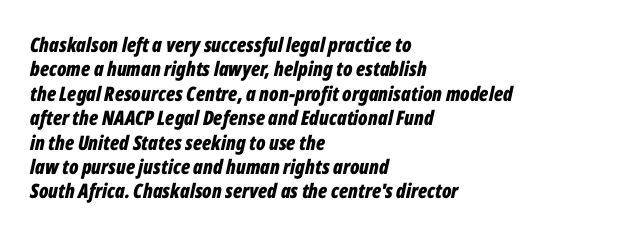
The image shows 20 px bold type, italic (leaning right); set left-aligned, line spacing 1.22x, normal letter spacing, not underlined.
